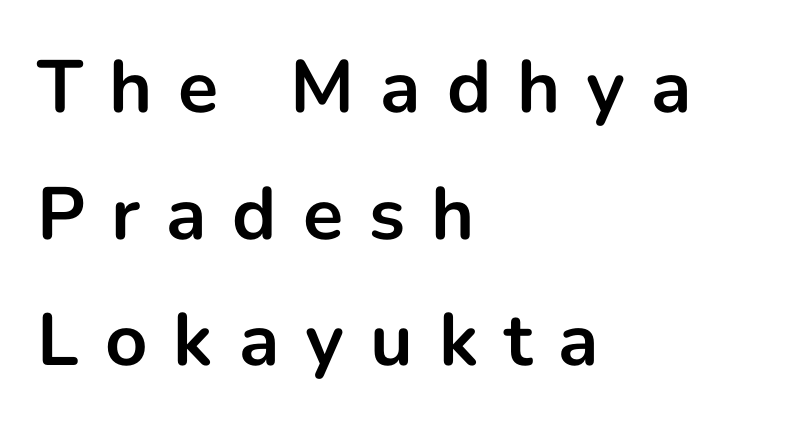
Q: Is the text bold? A: Yes.
Q: Is the text italic (slanted)? A: No, it is upright.
Q: Is the typeface a serif or a sans-serif typeface? A: Sans-serif.
Q: Is the text underlined? A: No.
Q: How is the paragraph aligned? A: Left-aligned.
Q: Is the spacing between letters normal or unusually wide? A: Unusually wide.
Q: Width (condensed, normal, or wide)? A: Normal.
Q: Stroke contrast? A: Low.
Q: x-height? A: Medium.
Q: Monospaced? A: No.
